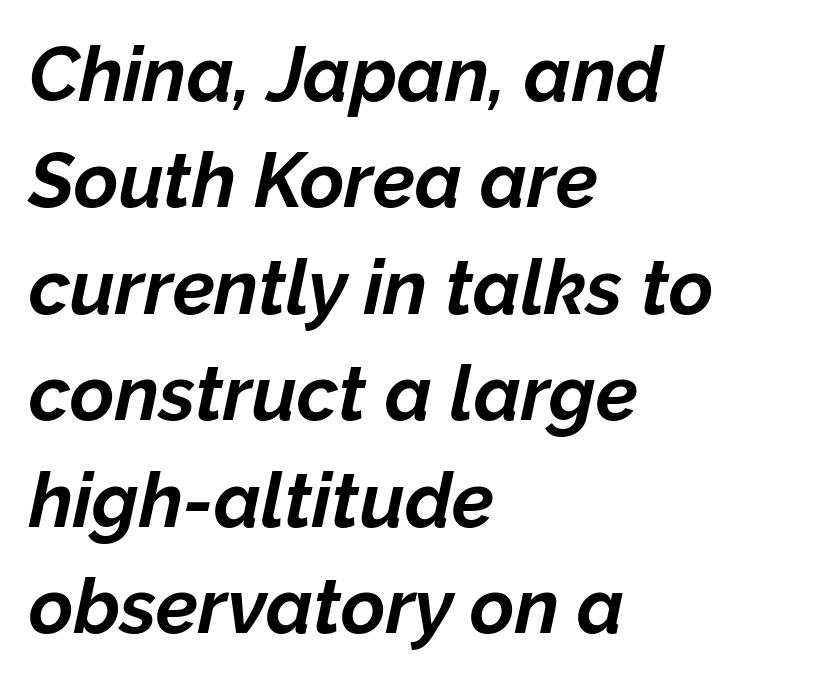
The image shows 76 px bold type, italic (leaning right); set left-aligned, normal line spacing (1.4x), normal letter spacing, not underlined; low stroke contrast and a medium x-height.
